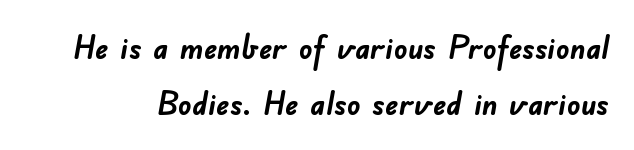
Q: Is the text bold? A: Yes.
Q: Is the typeface a serif or a sans-serif typeface? A: Sans-serif.
Q: Is the text underlined? A: No.
Q: Is the spacing between letters normal or unusually wide? A: Normal.
Q: Is the spacing between lines tight, normal or loose? A: Normal.
Q: Width (condensed, normal, or wide)? A: Normal.
Q: Stroke contrast? A: Low.
Q: x-height? A: Small.
Q: Monospaced? A: No.
